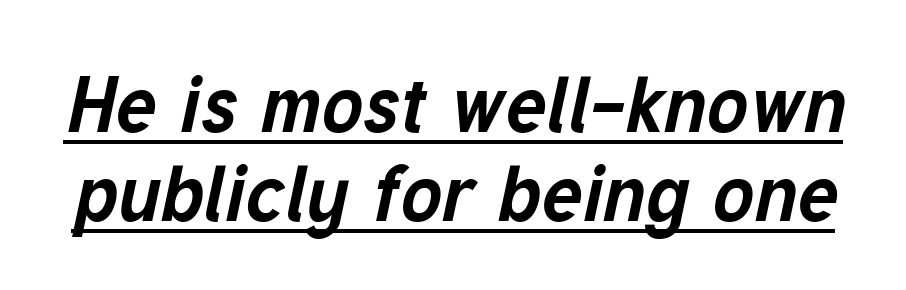
{"italic": "yes", "lean": "right", "slant_degrees": 12, "bold": "yes", "weight": "bold", "width": "normal", "stroke_contrast": "low", "x_height": "medium", "monospaced": "no", "underline": "yes", "line_spacing": "tight", "line_spacing_ratio": 1.14, "letter_spacing": "normal", "letter_spacing_em": 0.0, "glyph_px": 78}
